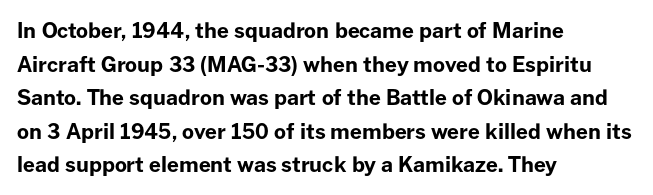
The image shows 21 px bold type, upright; set left-aligned, normal line spacing (1.6x), normal letter spacing, not underlined.
